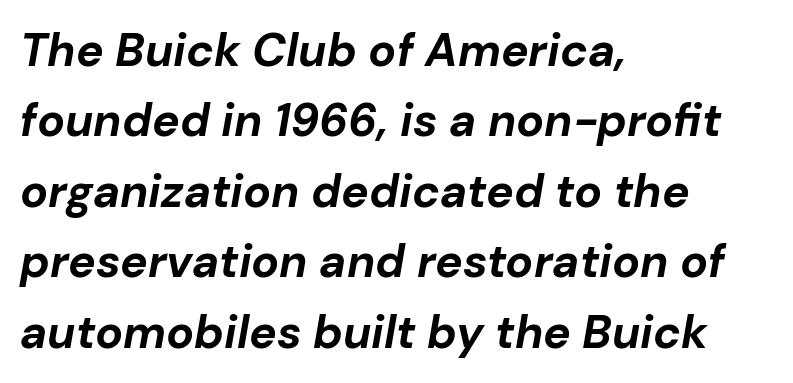
The rag falls on the right side of this text block. Clear beneath every line of the passage. These words are printed bold, with thick strokes throughout. Compared with typical body copy, the letter spacing here is the same.
